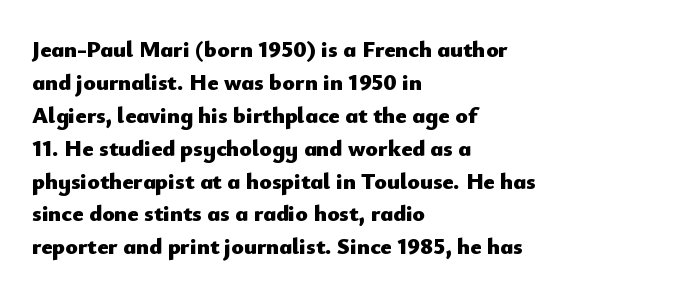
Q: Is the text bold? A: Yes.
Q: Is the text italic (slanted)? A: No, it is upright.
Q: Is the text underlined? A: No.
Q: How is the paragraph aligned? A: Left-aligned.
Q: Is the spacing between letters normal or unusually wide? A: Normal.
Q: Is the spacing between lines tight, normal or loose? A: Normal.
